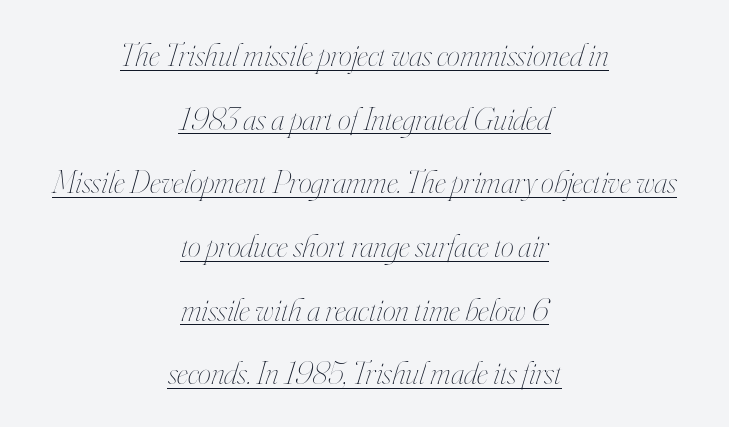
Looking at the ascenders, they clearly lean. Think of a printed novel: that variable character pitch is what you see here. A light-to-regular cut is what we see here. Neither beginnings nor endings align; midpoints do. Quick note: underline on.
